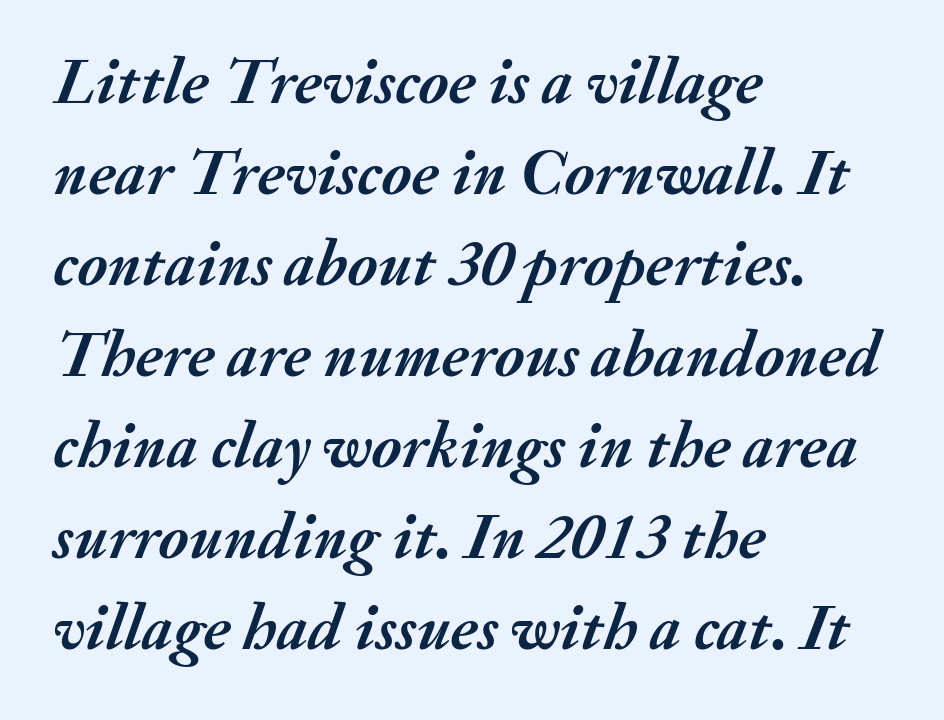
{"italic": "yes", "lean": "right", "slant_degrees": 20, "bold": "yes", "weight": "semibold", "width": "normal", "stroke_contrast": "medium", "x_height": "small", "monospaced": "no", "underline": "no", "align": "left", "line_spacing": "normal", "line_spacing_ratio": 1.38, "letter_spacing": "normal", "letter_spacing_em": 0.0, "glyph_px": 66}
